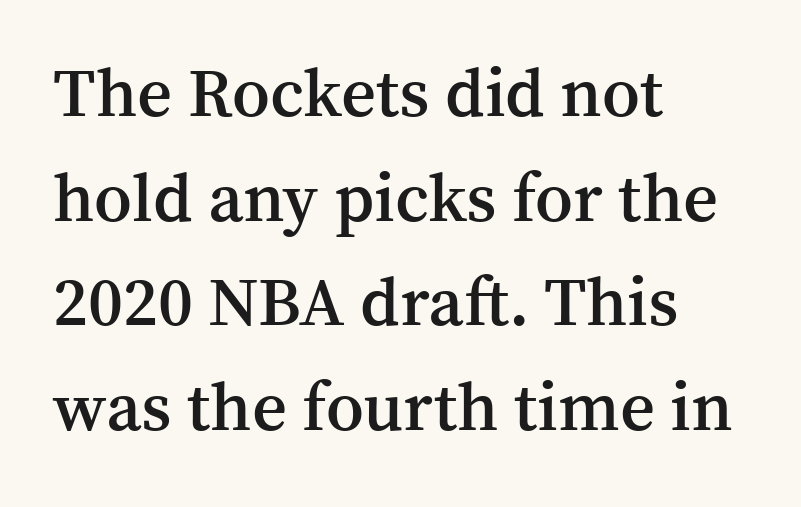
These lines are rendered in a variable-pitch font. Clear beneath every line of the passage. A typesetter would label this face a serif. The vertical gap from one line to the next is medium. Stems and bowls a touch heavier than normal — semibold.
